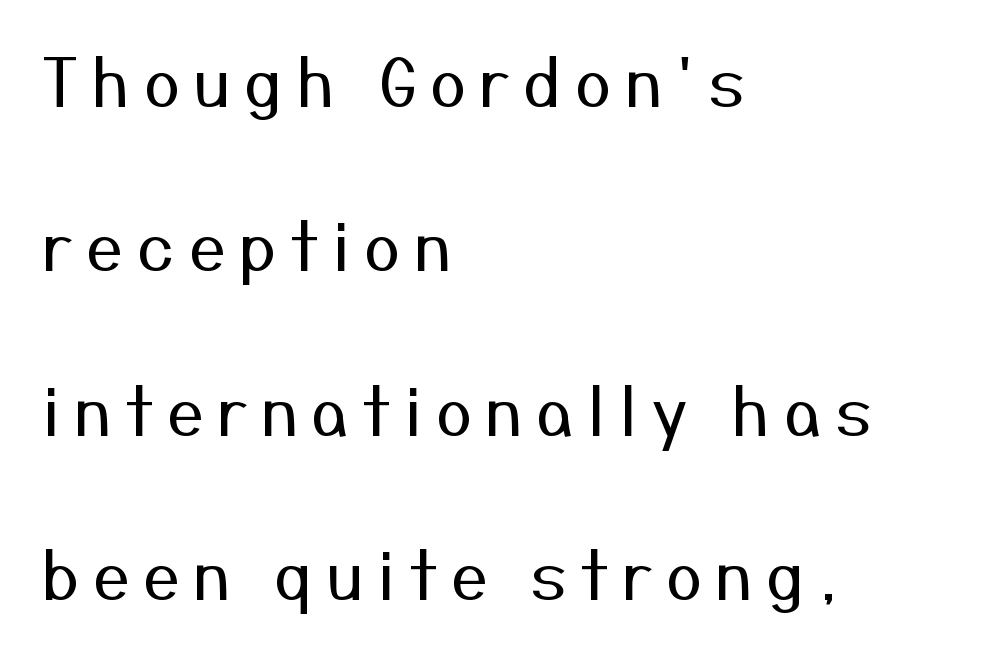
Q: Is the text bold? A: No.
Q: Is the text italic (slanted)? A: No, it is upright.
Q: Is the typeface a serif or a sans-serif typeface? A: Sans-serif.
Q: Is the text underlined? A: No.
Q: How is the paragraph aligned? A: Left-aligned.
Q: Is the spacing between letters normal or unusually wide? A: Unusually wide.
Q: Is the spacing between lines tight, normal or loose? A: Loose.
Q: Width (condensed, normal, or wide)? A: Normal.
Q: Stroke contrast? A: Medium.
Q: x-height? A: Medium.
Q: Monospaced? A: No.
